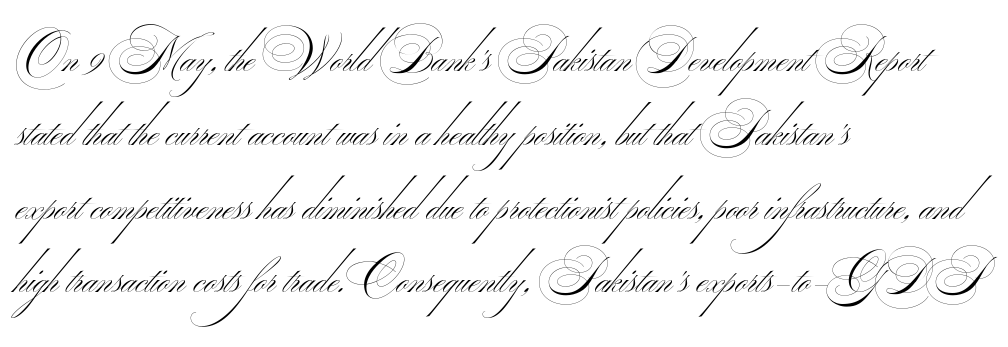
Letter spacing: default. Ink coverage per letter is moderate at most. A typesetter would call this leading conventional body-copy spacing. Each letter's strokes conclude bluntly, with no projecting serifs.
